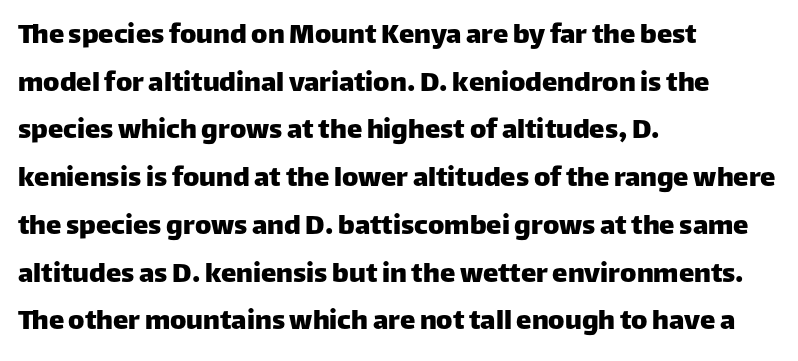
The image shows 31 px sans-serif type, upright; set left-aligned, normal line spacing (1.54x), normal letter spacing, not underlined; low stroke contrast and a large x-height.
